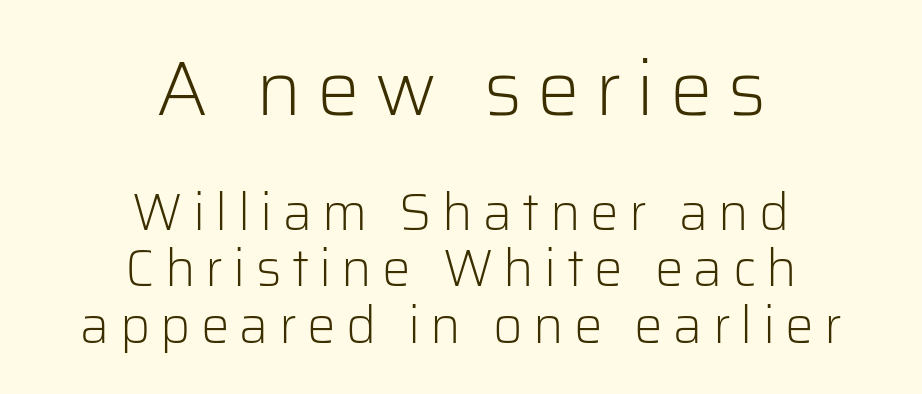
Top chunk: large. Bottom chunk: small. A centered setting, common on invitations and titles, is used for this passage. The passage shown is typeset with a sans-serif family. This sample has the flowing, uneven cadence of proportional lettering. A light-to-regular cut is what we see here.
